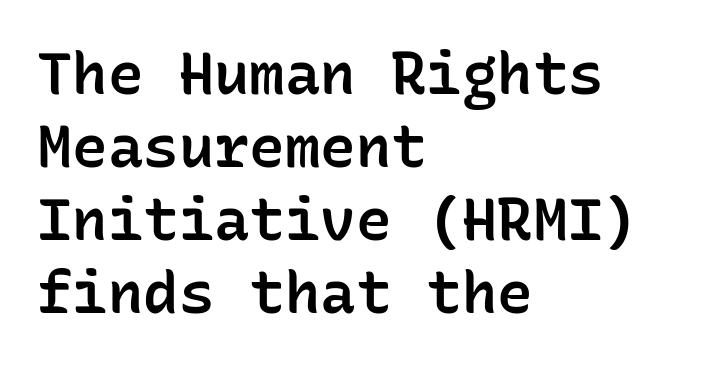
{"serif": "no", "italic": "no", "bold": "semi", "weight": "semibold", "width": "normal", "stroke_contrast": "low", "x_height": "medium", "monospaced": "yes", "underline": "no", "align": "left", "line_spacing_ratio": 1.24, "letter_spacing": "normal", "letter_spacing_em": 0.0, "glyph_px": 59}
